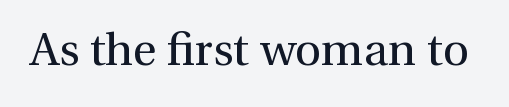
{"serif": "yes", "italic": "no", "bold": "no", "weight": "regular", "width": "normal", "x_height": "medium", "monospaced": "no", "underline": "no", "letter_spacing": "normal", "letter_spacing_em": 0.0, "glyph_px": 46}
